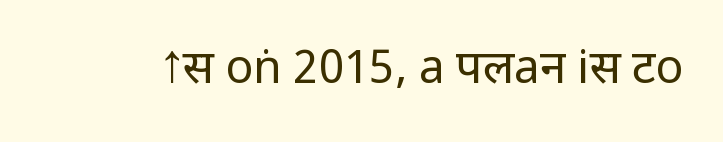
Q: Is the text bold? A: No.
Q: Is the text italic (slanted)? A: No, it is upright.
Q: Is the typeface a serif or a sans-serif typeface? A: Sans-serif.
Q: Is the text underlined? A: No.
Q: Is the spacing between letters normal or unusually wide? A: Normal.
Q: Width (condensed, normal, or wide)? A: Condensed.
Q: Stroke contrast? A: Low.
Q: x-height? A: Large.
Q: Monospaced? A: No.
